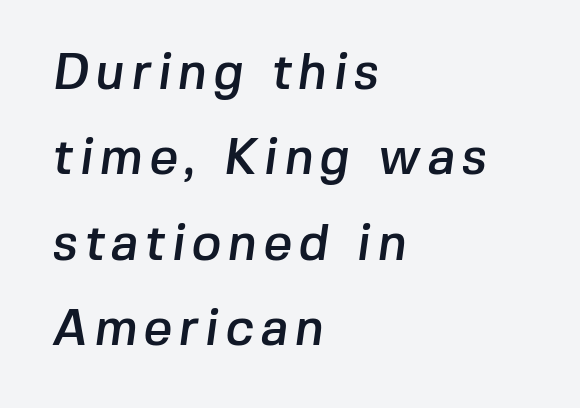
Q: Is the typeface a serif or a sans-serif typeface? A: Sans-serif.
Q: Is the text underlined? A: No.
Q: How is the paragraph aligned? A: Left-aligned.
Q: Width (condensed, normal, or wide)? A: Normal.
Q: Stroke contrast? A: Low.
Q: x-height? A: Medium.
Q: Monospaced? A: No.
